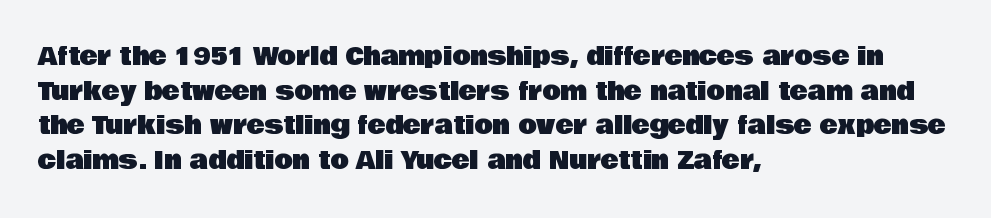
The compositor pushed each line to the left boundary. Compared with typical paragraphs, the rows here are spaced about the same. Here the glyphs are tracked normally, forming tight word shapes. Check the space under the baseline: it is left empty. You can tell it's not italic because the verticals are truly vertical.
